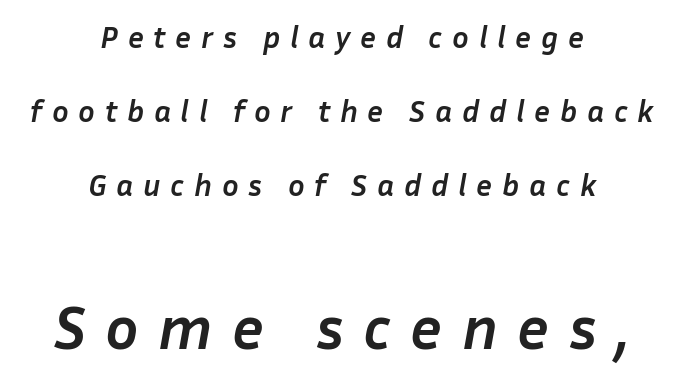
Observe the lean: these are italic letterforms. A typesetter would call this proportional, since set widths differ per character. Vertically, the passage feels expansive, rows floating well apart. Alignment: centered. Decoration check: the copy has no underline. The later block is typeset at a bigger size than the earlier block.
